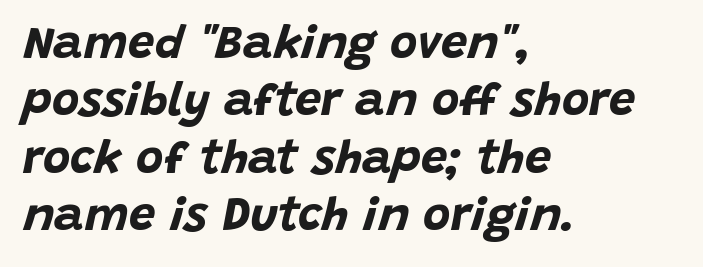
The image shows 47 px bold type, italic (leaning right); set left-aligned, line spacing 1.22x, normal letter spacing, not underlined; low stroke contrast and a large x-height.
